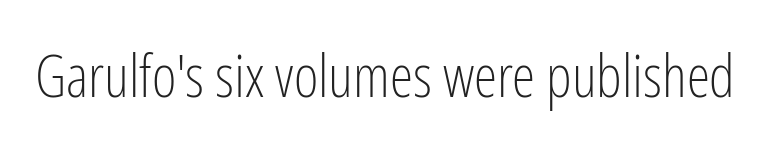
{"serif": "no", "italic": "no", "bold": "no", "weight": "light", "width": "condensed", "stroke_contrast": "low", "x_height": "medium", "monospaced": "no", "underline": "no", "letter_spacing": "normal", "letter_spacing_em": 0.0, "glyph_px": 59}
